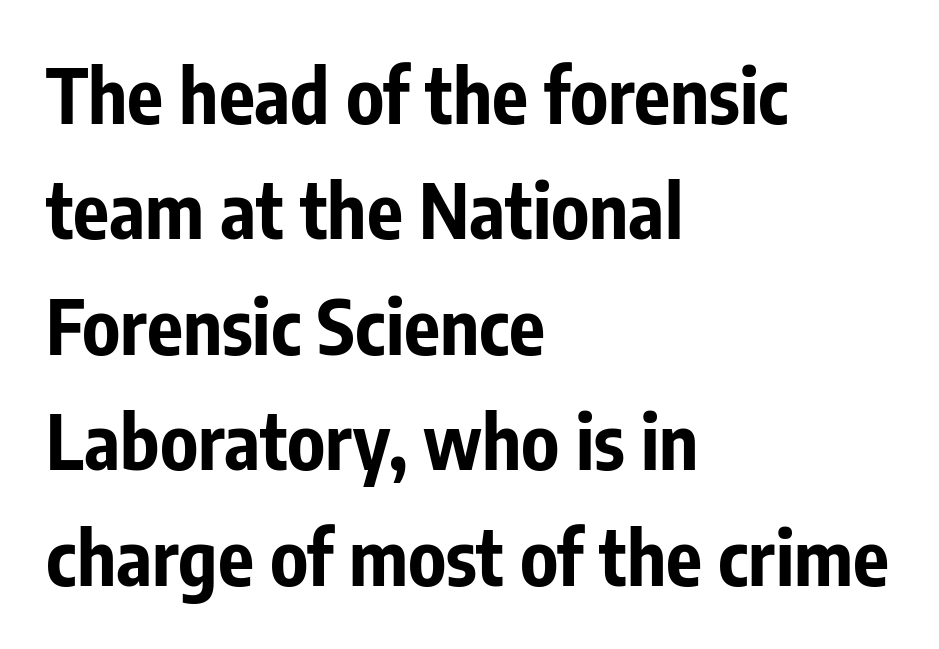
{"serif": "no", "italic": "no", "bold": "yes", "weight": "bold", "width": "condensed", "stroke_contrast": "low", "x_height": "medium", "monospaced": "no", "underline": "no", "align": "left", "line_spacing": "normal", "line_spacing_ratio": 1.54, "letter_spacing": "normal", "letter_spacing_em": 0.0, "glyph_px": 75}
